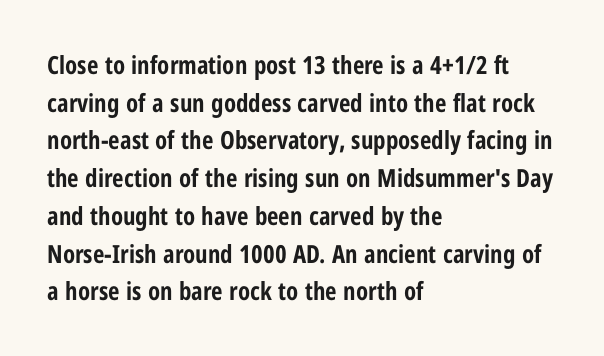
{"italic": "no", "bold": "yes", "underline": "no", "align": "left", "line_spacing": "normal", "line_spacing_ratio": 1.51, "letter_spacing": "normal", "letter_spacing_em": 0.0, "glyph_px": 25}
